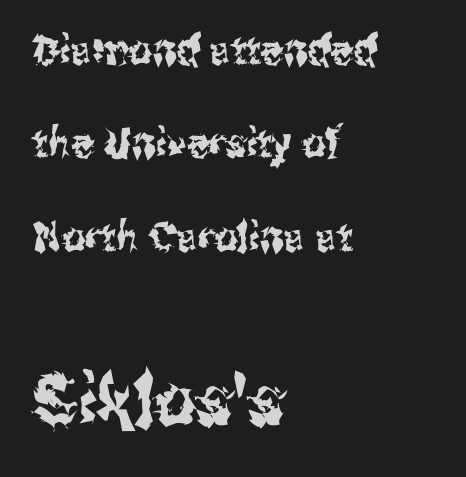
The image shows 72 px condensed sans-serif type, upright; set left-aligned, loose line spacing (2.28x), normal letter spacing, not underlined; the second (bottom) block is 1.76x larger; medium stroke contrast and a medium x-height.
